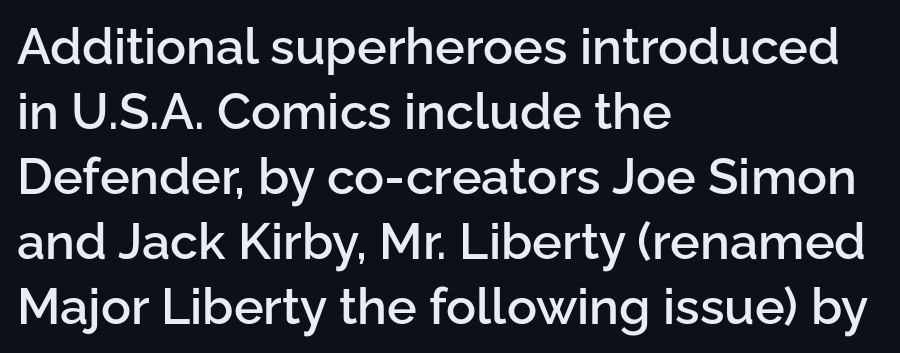
Q: Is the text bold? A: Semi-bold.
Q: Is the text italic (slanted)? A: No, it is upright.
Q: Is the typeface a serif or a sans-serif typeface? A: Sans-serif.
Q: Is the text underlined? A: No.
Q: How is the paragraph aligned? A: Left-aligned.
Q: Is the spacing between letters normal or unusually wide? A: Normal.
Q: Is the spacing between lines tight, normal or loose? A: Normal.
Q: Width (condensed, normal, or wide)? A: Normal.
Q: Stroke contrast? A: Low.
Q: x-height? A: Medium.
Q: Monospaced? A: No.
